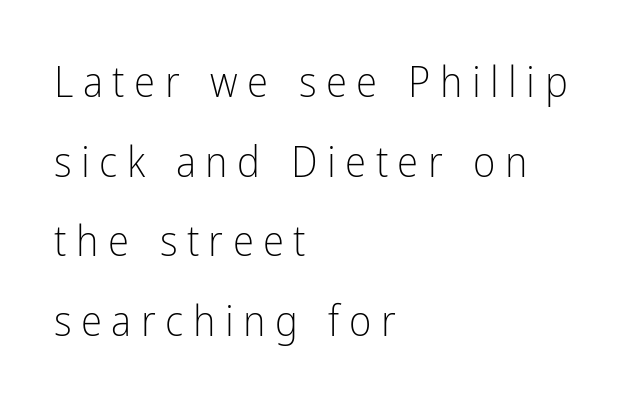
Q: Is the text bold? A: No.
Q: Is the text italic (slanted)? A: No, it is upright.
Q: Is the typeface a serif or a sans-serif typeface? A: Sans-serif.
Q: Is the text underlined? A: No.
Q: How is the paragraph aligned? A: Left-aligned.
Q: Is the spacing between letters normal or unusually wide? A: Unusually wide.
Q: Width (condensed, normal, or wide)? A: Condensed.
Q: Stroke contrast? A: Low.
Q: x-height? A: Medium.
Q: Monospaced? A: No.
